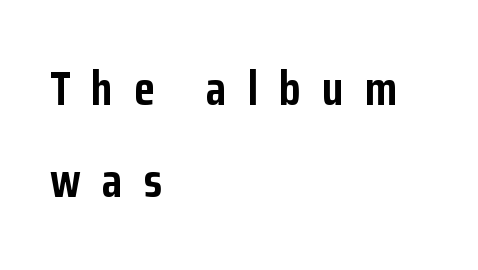
The image shows 48 px semibold, condensed sans-serif type, upright; set left-aligned, loose line spacing (1.92x), unusually wide letter spacing (+0.44 em), not underlined; low stroke contrast and a medium x-height.
